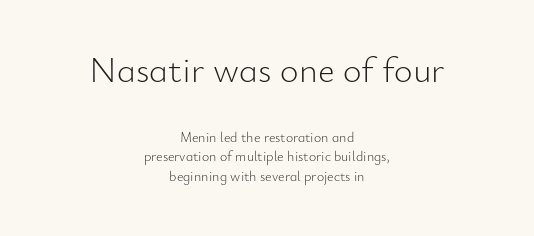
The face used here appears at its bigger size in the upper chunk. No extra ink here — the face is not bold. Honestly, the letter spacing is just normal — you wouldn't notice it. Type without underlining. Notice how the passage keeps no hard edge, just a central spine.
